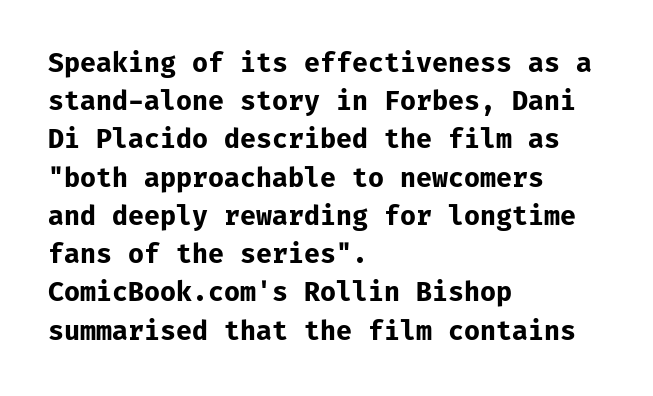
The image shows 26 px bold type, upright; set left-aligned, normal line spacing (1.47x), normal letter spacing, not underlined.
